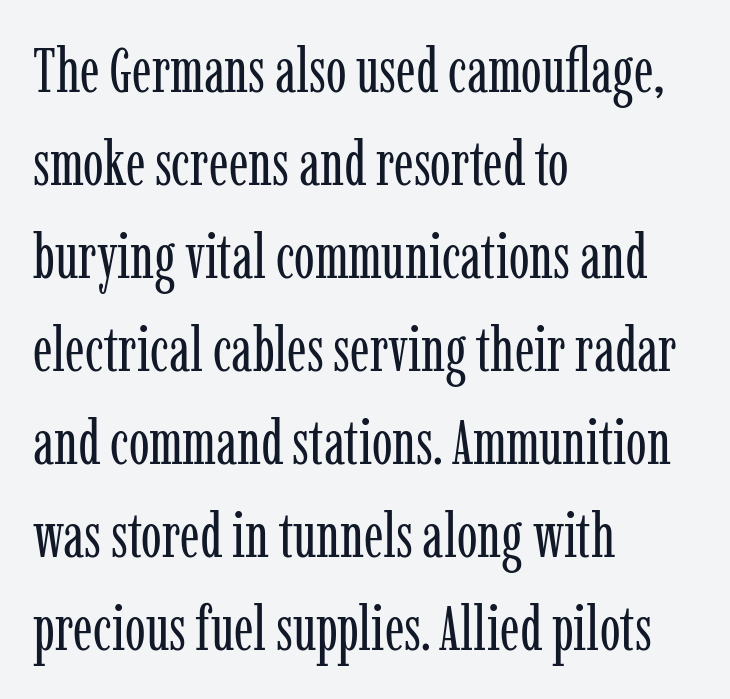
The characters display serif detailing at their extremities. Vertical stems look standard width or narrower in stroke. Compared with a centered layout, this one pins lines to the left instead. Designer's note — italics off, roman on. Glyph-to-glyph distance matches everyday printed text. The space between consecutive lines is moderate.
